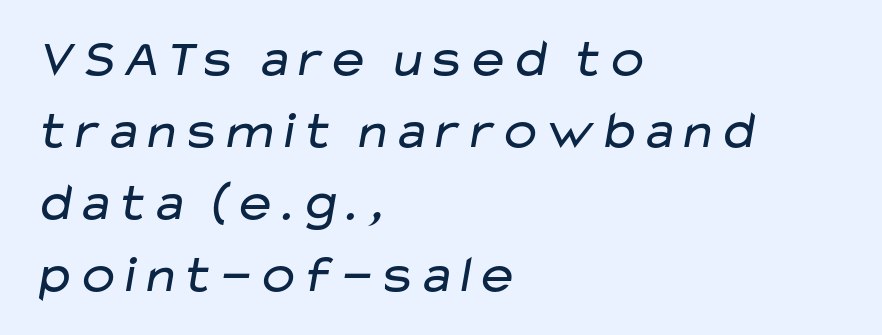
{"serif": "no", "bold": "no", "weight": "regular", "width": "wide", "stroke_contrast": "low", "x_height": "medium", "monospaced": "no", "underline": "no", "align": "left", "line_spacing": "normal", "line_spacing_ratio": 1.36, "letter_spacing": "normal", "letter_spacing_em": 0.0, "glyph_px": 53}
